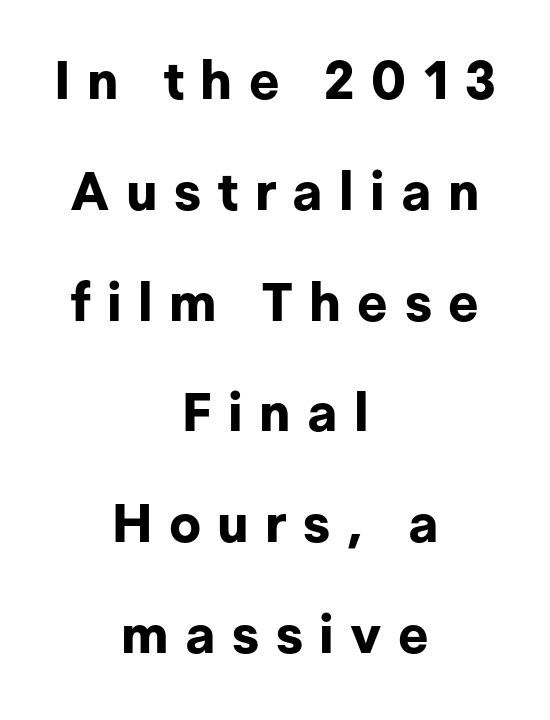
The image shows 53 px bold sans-serif type, upright; set centered, loose line spacing (2.09x), unusually wide letter spacing (+0.31 em), not underlined; low stroke contrast and a medium x-height.
